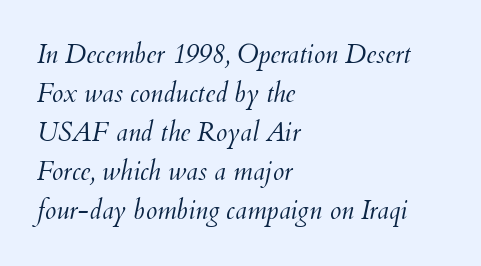
Q: Is the text bold? A: No.
Q: Is the text italic (slanted)? A: Yes, it leans right by about 12 degrees.
Q: Is the text underlined? A: No.
Q: How is the paragraph aligned? A: Left-aligned.
Q: Is the spacing between letters normal or unusually wide? A: Normal.
Q: Is the spacing between lines tight, normal or loose? A: Normal.
